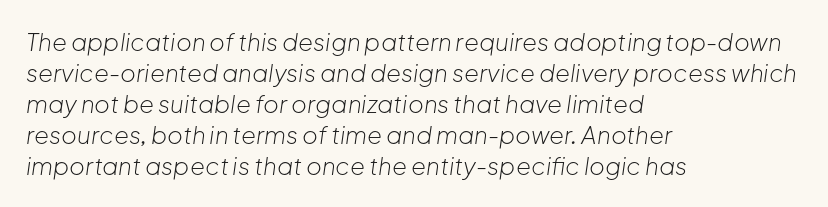
{"italic": "yes", "lean": "right", "slant_degrees": 8, "bold": "no", "underline": "no", "align": "left", "line_spacing": "normal", "line_spacing_ratio": 1.29, "letter_spacing": "normal", "letter_spacing_em": 0.0, "glyph_px": 24}
